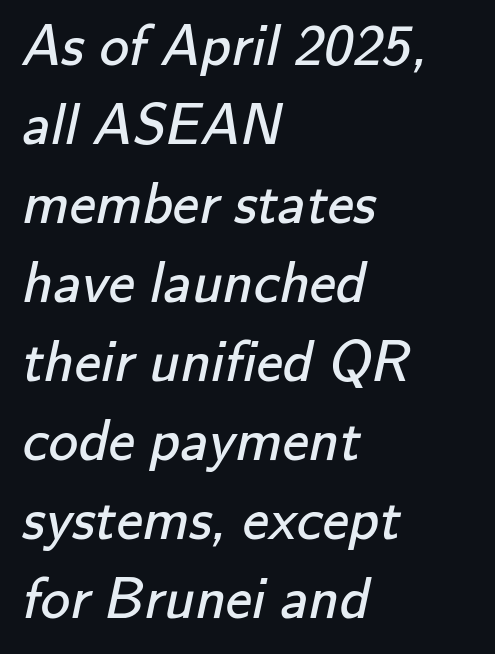
{"serif": "no", "bold": "no", "weight": "regular", "width": "normal", "stroke_contrast": "low", "x_height": "small", "monospaced": "no", "underline": "no", "align": "left", "line_spacing": "normal", "line_spacing_ratio": 1.34, "letter_spacing": "normal", "letter_spacing_em": 0.0, "glyph_px": 59}
